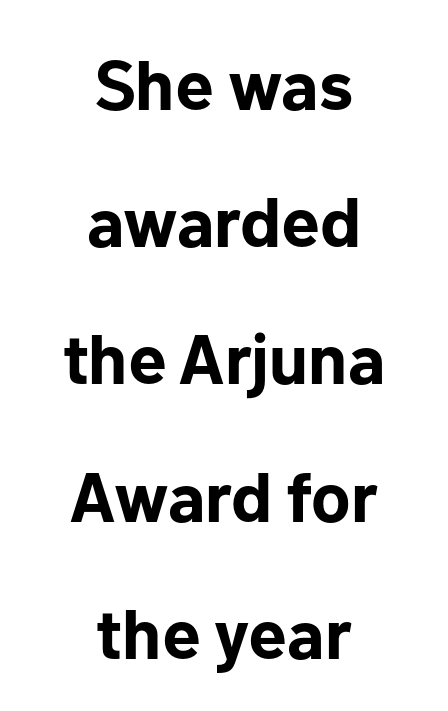
The image shows 70 px bold sans-serif type, upright; set centered, loose line spacing (1.96x), normal letter spacing, not underlined; low stroke contrast and a medium x-height.
